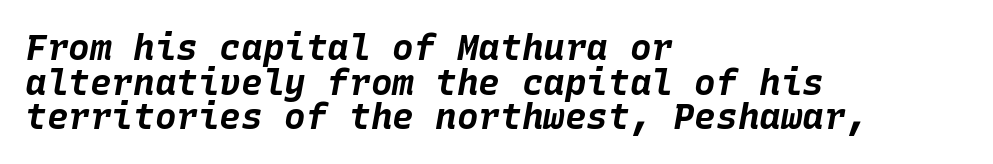
The image shows 36 px bold type, italic (leaning right), monospaced; set left-aligned, tight line spacing (0.96x), normal letter spacing, not underlined; low stroke contrast and a large x-height.
